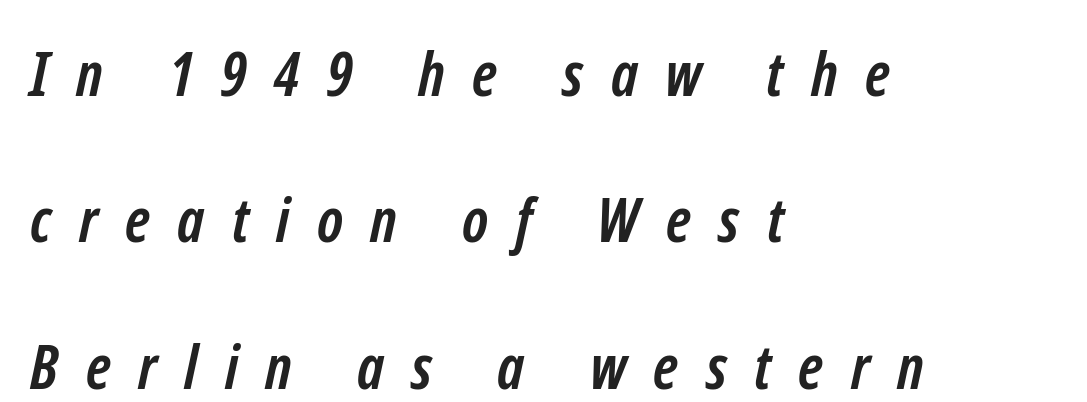
Q: Is the text bold? A: Yes.
Q: Is the typeface a serif or a sans-serif typeface? A: Sans-serif.
Q: Is the text underlined? A: No.
Q: How is the paragraph aligned? A: Left-aligned.
Q: Is the spacing between letters normal or unusually wide? A: Unusually wide.
Q: Is the spacing between lines tight, normal or loose? A: Loose.
Q: Width (condensed, normal, or wide)? A: Condensed.
Q: Stroke contrast? A: Low.
Q: x-height? A: Medium.
Q: Monospaced? A: No.
